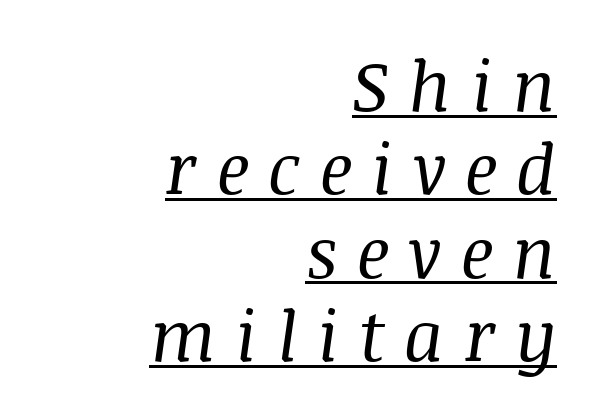
The image shows 70 px regular-weight serif type, italic (leaning right); set right-aligned, line spacing 1.19x, unusually wide letter spacing (+0.28 em), underlined; medium stroke contrast and a large x-height.
